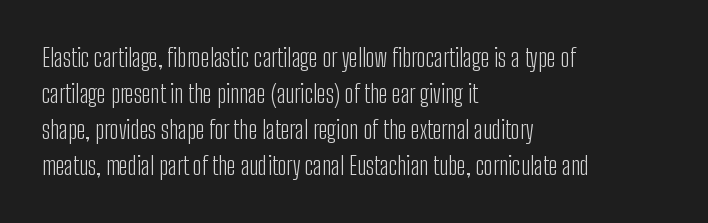
Q: Is the text bold? A: No.
Q: Is the text italic (slanted)? A: No, it is upright.
Q: Is the text underlined? A: No.
Q: How is the paragraph aligned? A: Left-aligned.
Q: Is the spacing between letters normal or unusually wide? A: Normal.
Q: Is the spacing between lines tight, normal or loose? A: Normal.
